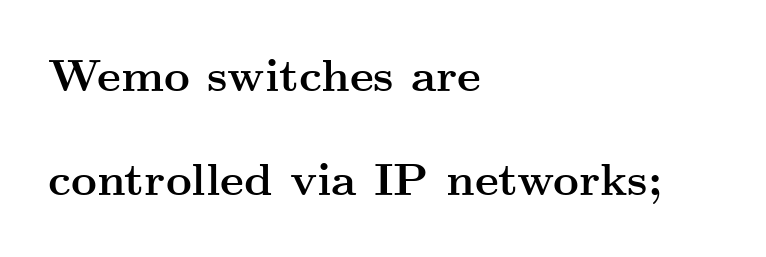
{"serif": "yes", "italic": "no", "bold": "yes", "weight": "semibold", "width": "wide", "stroke_contrast": "medium", "x_height": "small", "monospaced": "no", "underline": "no", "align": "left", "line_spacing": "loose", "line_spacing_ratio": 2.31, "letter_spacing": "normal", "letter_spacing_em": 0.0, "glyph_px": 45}
